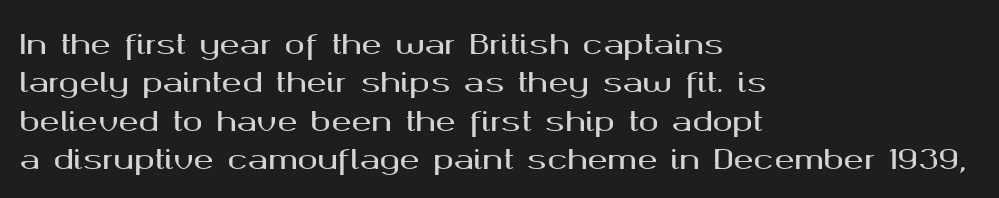
The image shows 27 px text type, upright; set left-aligned, normal line spacing (1.42x), normal letter spacing, not underlined.
